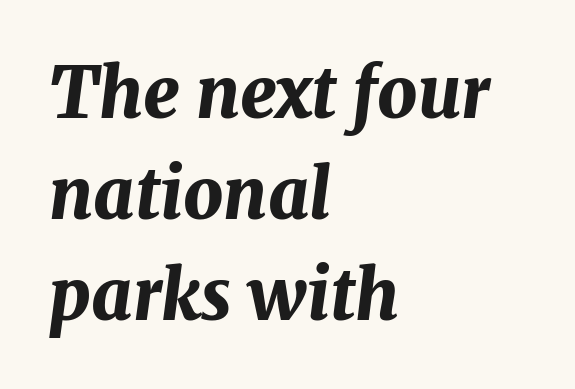
The image shows 70 px bold type, italic (leaning right); set left-aligned, normal line spacing (1.44x), normal letter spacing, not underlined; medium stroke contrast and a medium x-height.
